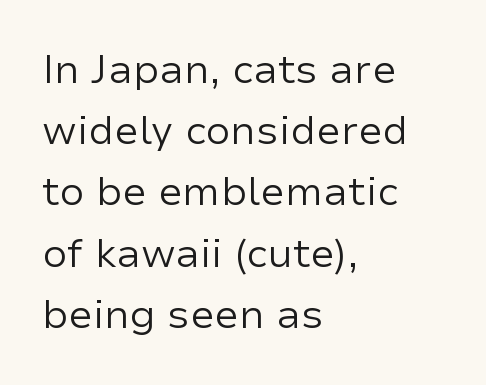
The image shows 40 px regular-weight sans-serif type, upright; set left-aligned, normal line spacing (1.53x), normal letter spacing, not underlined; low stroke contrast and a medium x-height.
